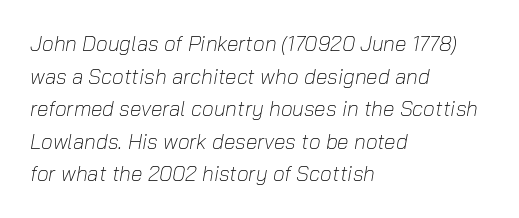
The weight tops out at a normal text grade. In terms of leading, this rendering sits right in the middle. Clear beneath every line of the passage. The passage is arranged the way most books set body copy — flush left. The letterforms sit shoulder to shoulder at normal distance. The typography opts for an oblique posture over an upright one.
